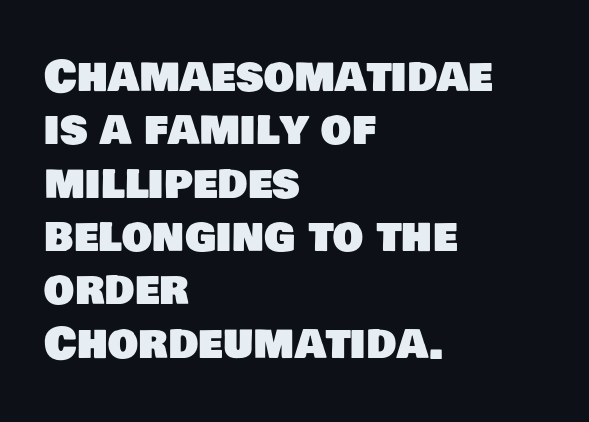
Q: Is the typeface a serif or a sans-serif typeface? A: Sans-serif.
Q: Is the text underlined? A: No.
Q: How is the paragraph aligned? A: Left-aligned.
Q: Is the spacing between letters normal or unusually wide? A: Normal.
Q: Width (condensed, normal, or wide)? A: Normal.
Q: Stroke contrast? A: Low.
Q: x-height? A: Large.
Q: Monospaced? A: No.
